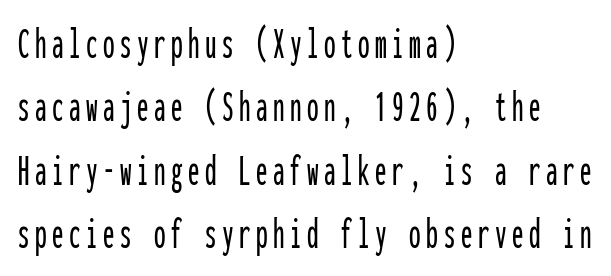
The image shows 46 px condensed sans-serif type, upright, monospaced; set left-aligned, normal line spacing (1.38x), not underlined; low stroke contrast and a medium x-height.
